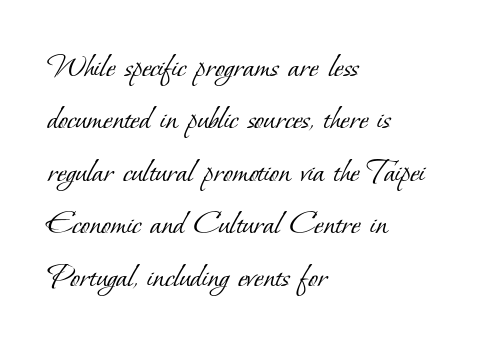
The image shows 35 px light serif type; set left-aligned, normal line spacing (1.5x), normal letter spacing, not underlined; low stroke contrast and a small x-height.
